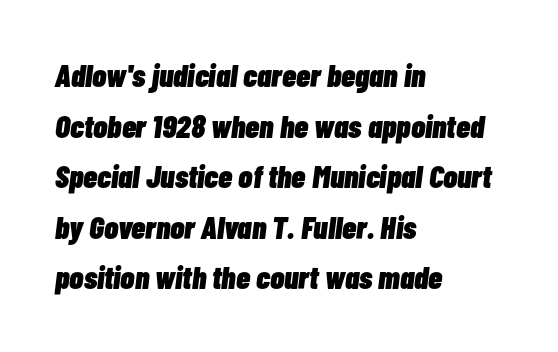
{"italic": "yes", "lean": "right", "slant_degrees": 7, "bold": "yes", "weight": "heavy", "width": "condensed", "stroke_contrast": "low", "x_height": "medium", "monospaced": "no", "underline": "no", "align": "left", "line_spacing": "normal", "line_spacing_ratio": 1.58, "letter_spacing": "normal", "letter_spacing_em": 0.0, "glyph_px": 32}
